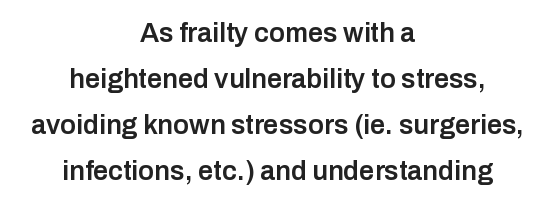
Q: Is the text bold? A: Semi-bold.
Q: Is the text italic (slanted)? A: No, it is upright.
Q: Is the text underlined? A: No.
Q: How is the paragraph aligned? A: Centered.
Q: Is the spacing between letters normal or unusually wide? A: Normal.
Q: Is the spacing between lines tight, normal or loose? A: Normal.
